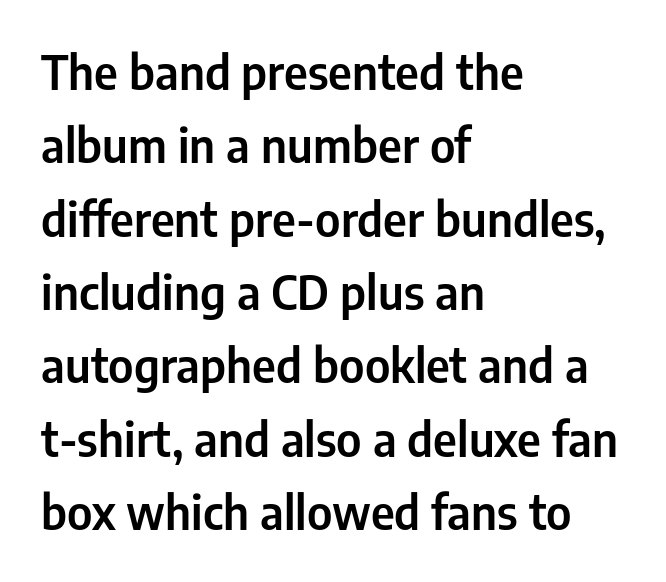
Normally led — the rows are evenly, conventionally spaced. Classification — sans serif. Every row of glyphs begins at an identical x-position on the left. The type is set solid horizontally, with unmodified tracking. Note the varied advance widths — an 'i' is clearly narrower than an 'm'. Notice how the stems are strictly vertical — no italics here.
